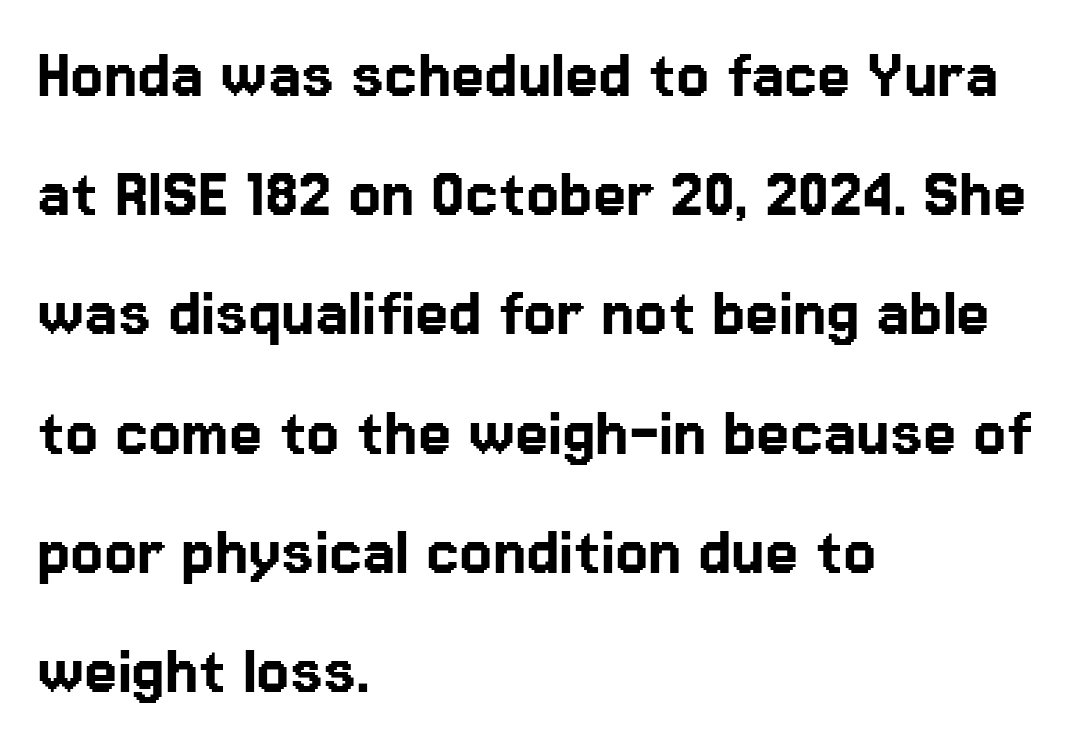
In terms of posture, this sample is upright. A typesetter would call this zero additional tracking. Visually the block forms a straight wall on the left and a jagged coastline on the right. The face used here is proportionally spaced, like ordinary book or web type.
